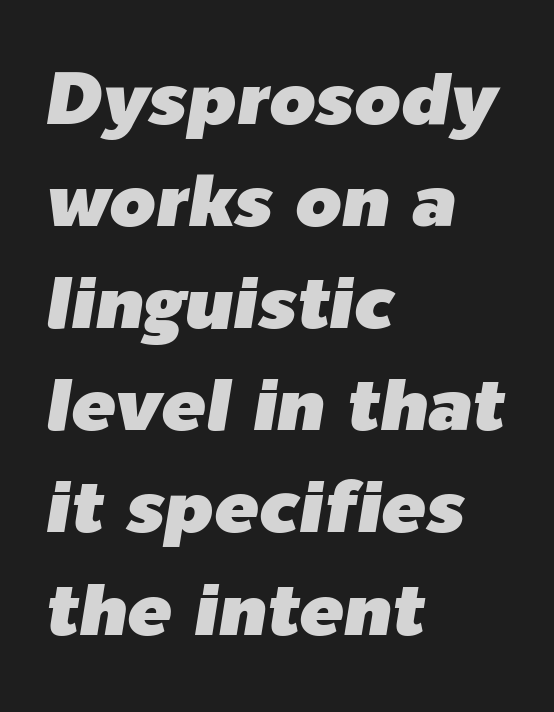
The image shows 74 px text type, italic (leaning right); set left-aligned, normal line spacing (1.38x), normal letter spacing, not underlined; low stroke contrast and a medium x-height.
